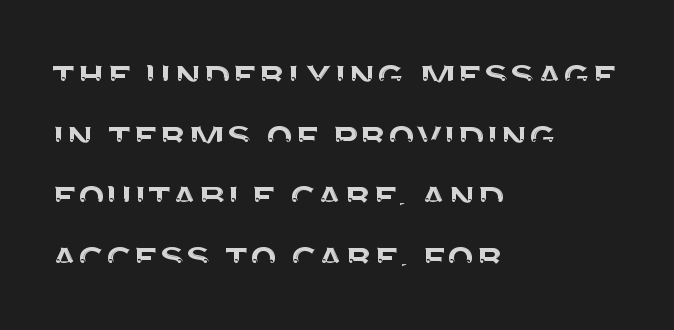
Q: Is the text italic (slanted)? A: No, it is upright.
Q: Is the typeface a serif or a sans-serif typeface? A: Sans-serif.
Q: Is the text underlined? A: No.
Q: How is the paragraph aligned? A: Left-aligned.
Q: Is the spacing between letters normal or unusually wide? A: Normal.
Q: Is the spacing between lines tight, normal or loose? A: Normal.
Q: Width (condensed, normal, or wide)? A: Normal.
Q: Stroke contrast? A: Medium.
Q: x-height? A: Large.
Q: Monospaced? A: No.
